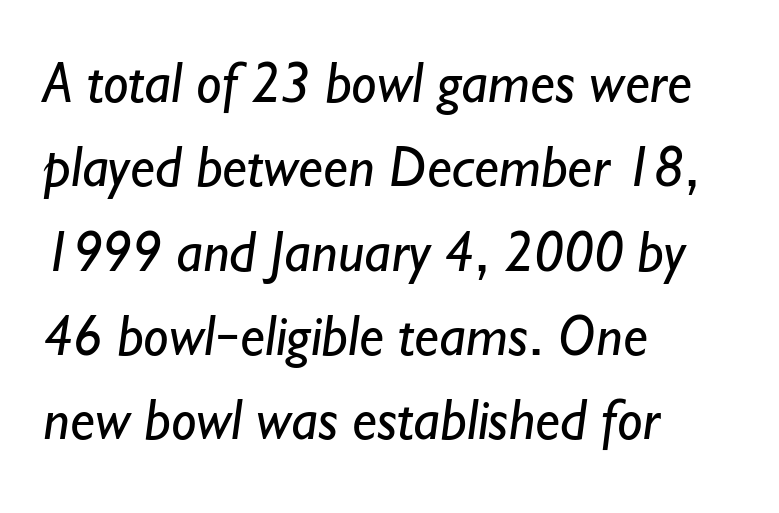
Glance below the letters and you will spot only blank space. Layout note: lines flush left. The face used here is proportionally spaced, like ordinary book or web type. This rendering employs a face without finishing strokes, i.e., a sans-serif. The letterforms sit shoulder to shoulder at normal distance. Vertical spacing — default.
